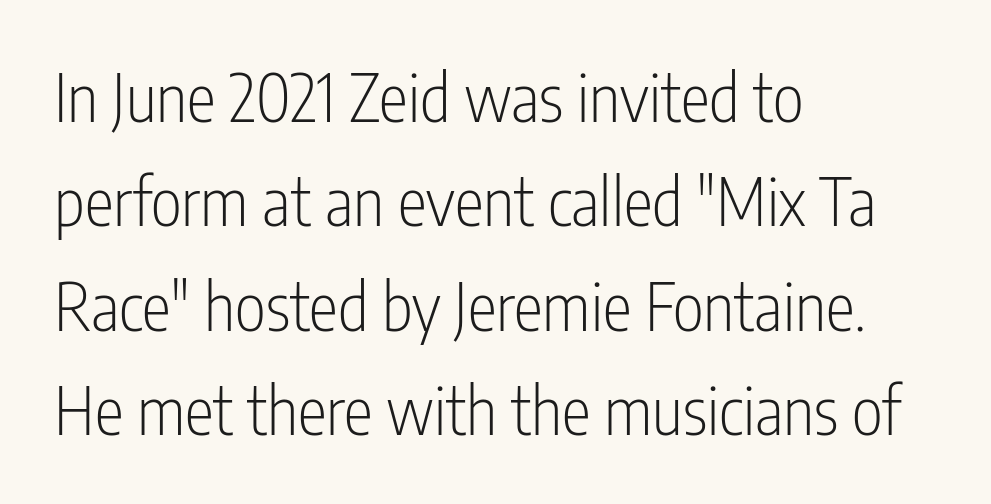
Q: Is the text bold? A: No.
Q: Is the text italic (slanted)? A: No, it is upright.
Q: Is the typeface a serif or a sans-serif typeface? A: Sans-serif.
Q: Is the text underlined? A: No.
Q: How is the paragraph aligned? A: Left-aligned.
Q: Is the spacing between letters normal or unusually wide? A: Normal.
Q: Is the spacing between lines tight, normal or loose? A: Normal.
Q: Width (condensed, normal, or wide)? A: Condensed.
Q: Stroke contrast? A: Low.
Q: x-height? A: Medium.
Q: Monospaced? A: No.
